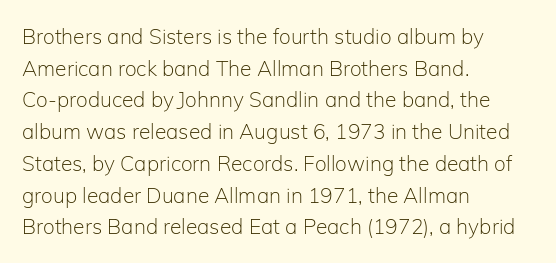
Q: Is the text bold? A: No.
Q: Is the text italic (slanted)? A: No, it is upright.
Q: Is the text underlined? A: No.
Q: How is the paragraph aligned? A: Left-aligned.
Q: Is the spacing between letters normal or unusually wide? A: Normal.
Q: Is the spacing between lines tight, normal or loose? A: Normal.
